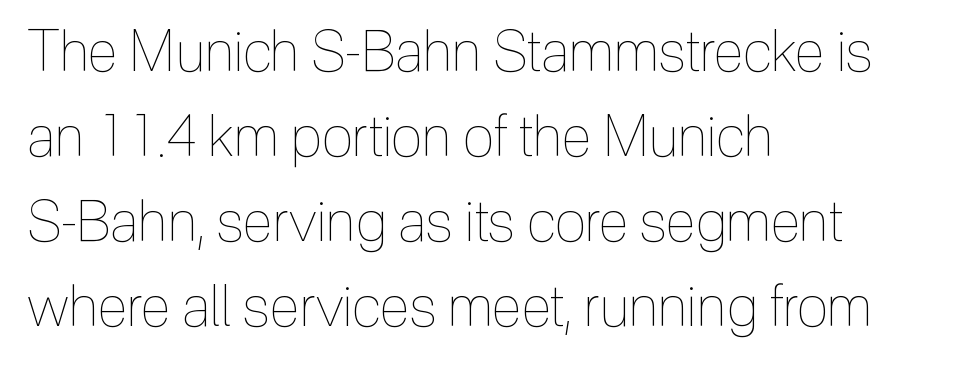
{"italic": "no", "bold": "no", "weight": "thin", "width": "condensed", "x_height": "medium", "monospaced": "no", "underline": "no", "align": "left", "line_spacing": "normal", "line_spacing_ratio": 1.49, "letter_spacing": "normal", "letter_spacing_em": 0.0, "glyph_px": 57}
